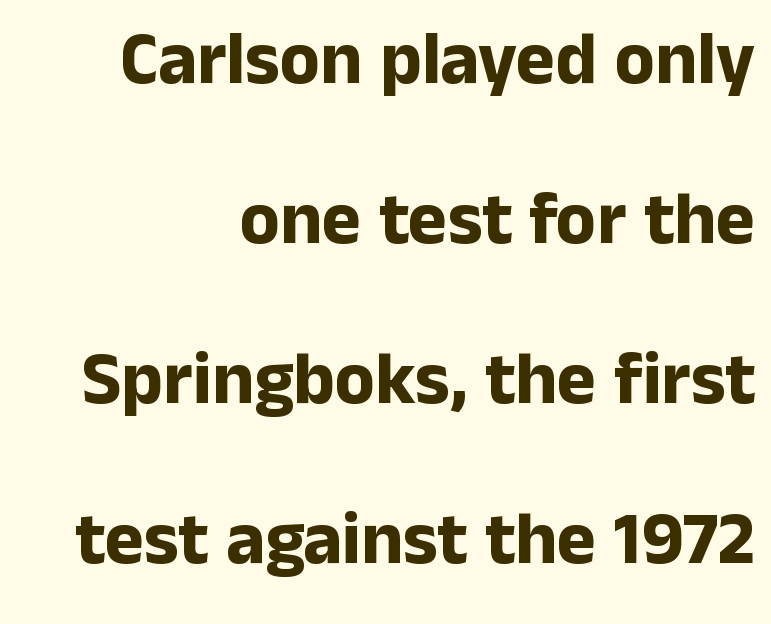
The image shows 74 px bold sans-serif type, upright; set right-aligned, loose line spacing (2.16x), normal letter spacing, not underlined; low stroke contrast and a medium x-height.
